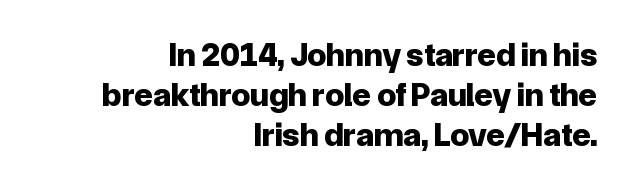
The image shows 34 px bold sans-serif type, upright; set right-aligned, line spacing 1.17x, normal letter spacing, not underlined; low stroke contrast and a medium x-height.
